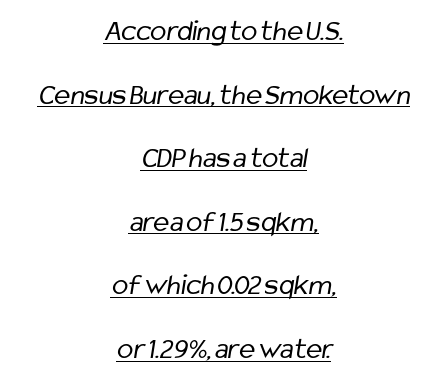
The typesetting does not lean heavy: it is not bold. In terms of letterspacing, this is plain default setting. Is this a sans? Yes — the strokes have no serifs. The face used here is proportionally spaced, like ordinary book or web type. Caption: lettering with a line underneath.
